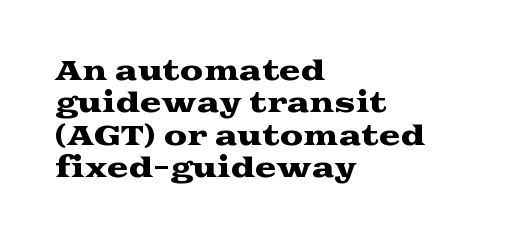
The image shows 26 px text type, upright; set left-aligned, normal line spacing (1.25x), normal letter spacing, not underlined.
